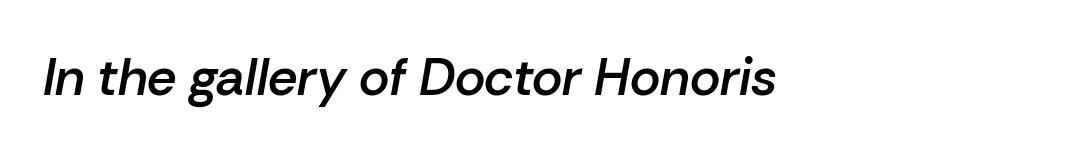
{"italic": "yes", "lean": "right", "slant_degrees": 10, "bold": "semi", "weight": "semibold", "width": "normal", "stroke_contrast": "low", "x_height": "medium", "monospaced": "no", "underline": "no", "align": "left", "letter_spacing": "normal", "letter_spacing_em": 0.0, "glyph_px": 52}
